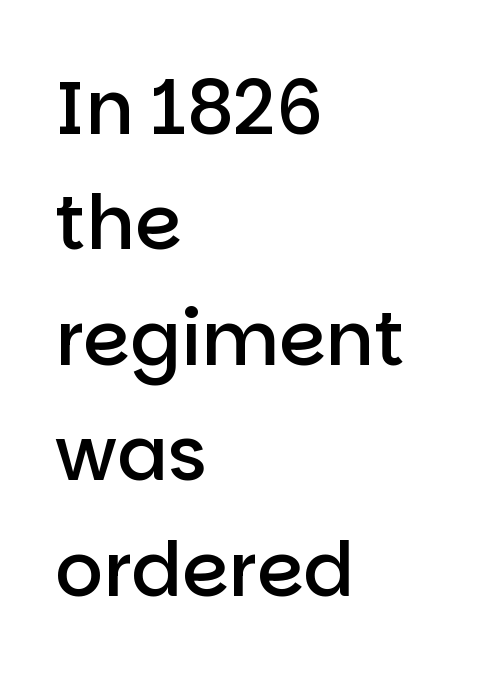
{"serif": "no", "italic": "no", "bold": "semi", "weight": "semibold", "width": "normal", "stroke_contrast": "low", "x_height": "large", "monospaced": "no", "underline": "no", "align": "left", "line_spacing": "normal", "line_spacing_ratio": 1.54, "letter_spacing": "normal", "letter_spacing_em": 0.0, "glyph_px": 75}
